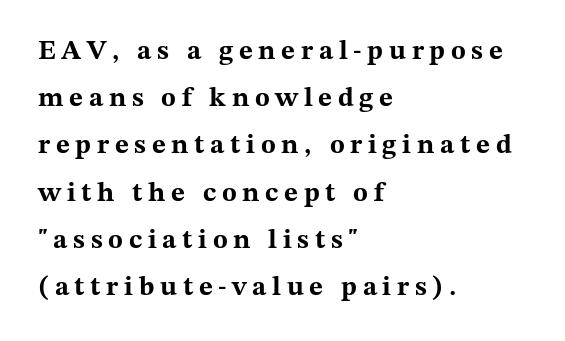
The image shows 27 px bold type, upright; set left-aligned, line spacing 1.75x, unusually wide letter spacing (+0.21 em), not underlined.
